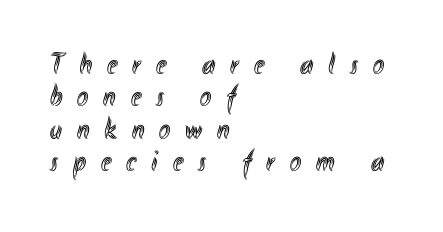
{"width": "condensed", "x_height": "small", "monospaced": "no", "underline": "no", "align": "left", "line_spacing": "tight", "line_spacing_ratio": 1.08, "letter_spacing": "wide", "letter_spacing_em": 0.5, "glyph_px": 30}
